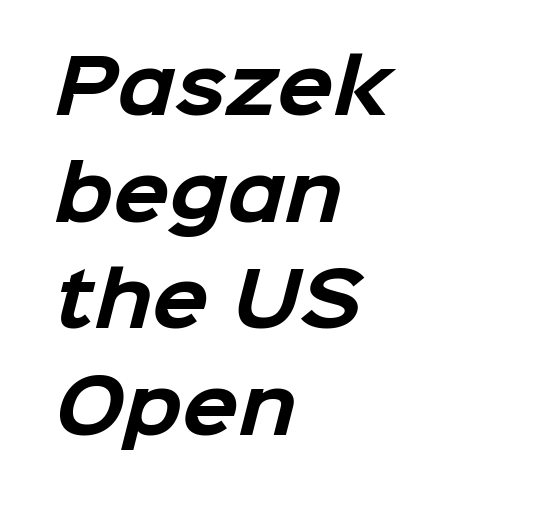
The image shows 74 px bold sans-serif type; set left-aligned, normal line spacing (1.44x), normal letter spacing, not underlined; low stroke contrast and a medium x-height.
